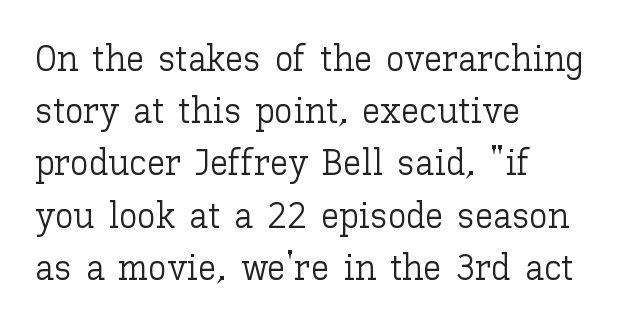
Q: Is the text bold? A: No.
Q: Is the text italic (slanted)? A: No, it is upright.
Q: Is the text underlined? A: No.
Q: How is the paragraph aligned? A: Left-aligned.
Q: Is the spacing between letters normal or unusually wide? A: Normal.
Q: Is the spacing between lines tight, normal or loose? A: Normal.
Q: Width (condensed, normal, or wide)? A: Normal.
Q: Stroke contrast? A: Low.
Q: x-height? A: Medium.
Q: Monospaced? A: No.
